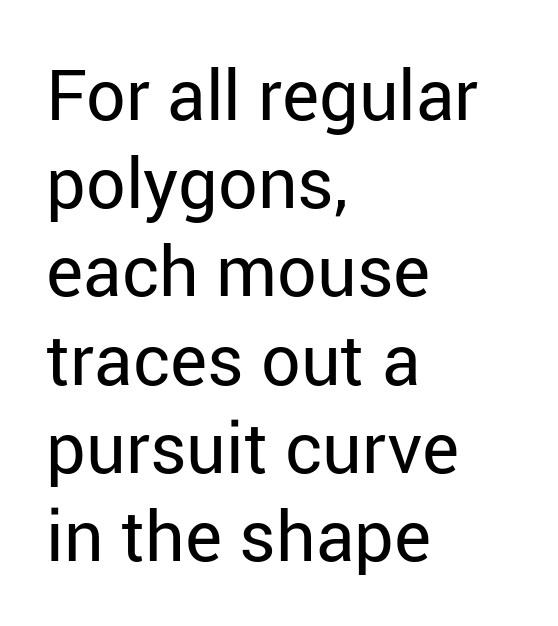
{"serif": "no", "italic": "no", "bold": "no", "weight": "regular", "width": "normal", "stroke_contrast": "low", "x_height": "medium", "monospaced": "no", "underline": "no", "align": "left", "line_spacing": "normal", "line_spacing_ratio": 1.26, "letter_spacing": "normal", "letter_spacing_em": 0.0, "glyph_px": 70}
